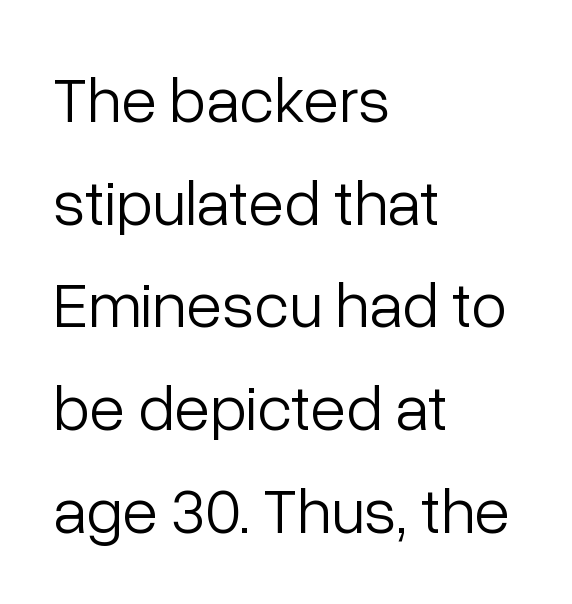
Q: Is the text bold? A: No.
Q: Is the text italic (slanted)? A: No, it is upright.
Q: Is the typeface a serif or a sans-serif typeface? A: Sans-serif.
Q: Is the text underlined? A: No.
Q: How is the paragraph aligned? A: Left-aligned.
Q: Is the spacing between letters normal or unusually wide? A: Normal.
Q: Is the spacing between lines tight, normal or loose? A: Normal.
Q: Width (condensed, normal, or wide)? A: Normal.
Q: Stroke contrast? A: Low.
Q: x-height? A: Medium.
Q: Monospaced? A: No.
